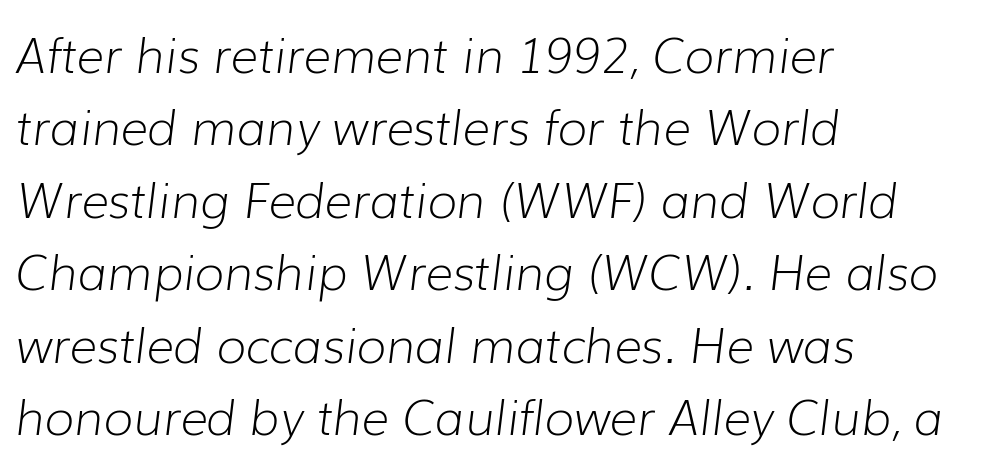
The image shows 48 px light type, italic (leaning right); set left-aligned, normal line spacing (1.51x), normal letter spacing, not underlined; low stroke contrast and a medium x-height.
